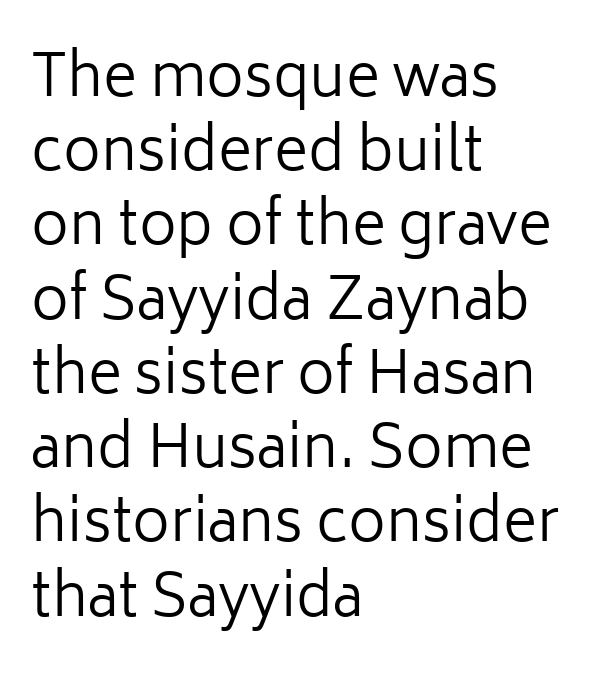
The image shows 58 px regular-weight sans-serif type, upright; set left-aligned, normal line spacing (1.28x), normal letter spacing, not underlined; low stroke contrast and a medium x-height.
